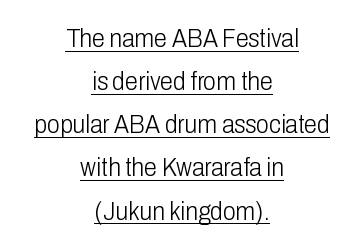
Q: Is the text bold? A: No.
Q: Is the text italic (slanted)? A: No, it is upright.
Q: Is the text underlined? A: Yes.
Q: How is the paragraph aligned? A: Centered.
Q: Is the spacing between letters normal or unusually wide? A: Normal.
Q: Is the spacing between lines tight, normal or loose? A: Normal.
